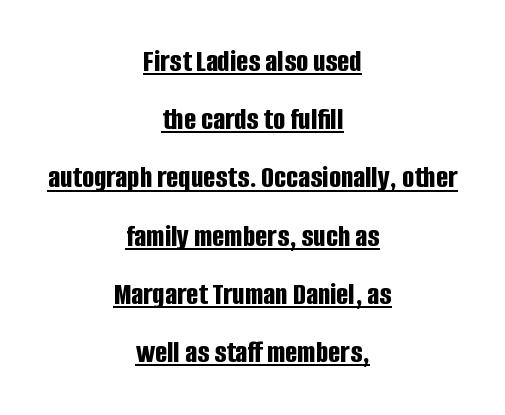
{"serif": "no", "italic": "no", "bold": "yes", "weight": "bold", "width": "condensed", "stroke_contrast": "low", "x_height": "large", "monospaced": "no", "underline": "yes", "align": "center", "line_spacing_ratio": 1.82, "letter_spacing": "normal", "letter_spacing_em": 0.0, "glyph_px": 32}
